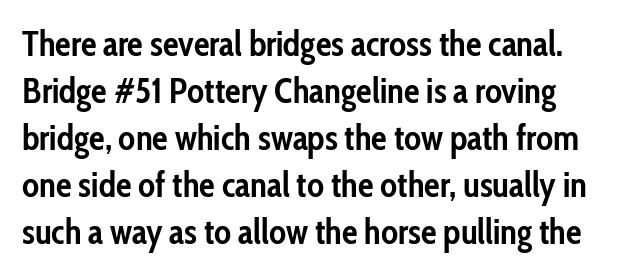
{"serif": "no", "italic": "no", "bold": "yes", "weight": "semibold", "width": "condensed", "stroke_contrast": "low", "x_height": "medium", "monospaced": "no", "underline": "no", "line_spacing": "normal", "line_spacing_ratio": 1.34, "letter_spacing": "normal", "letter_spacing_em": 0.0, "glyph_px": 35}
